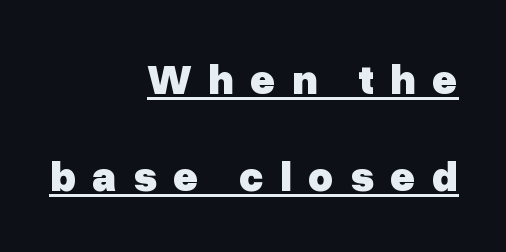
Q: Is the text bold? A: Yes.
Q: Is the text italic (slanted)? A: No, it is upright.
Q: Is the typeface a serif or a sans-serif typeface? A: Sans-serif.
Q: Is the text underlined? A: Yes.
Q: How is the paragraph aligned? A: Right-aligned.
Q: Is the spacing between letters normal or unusually wide? A: Unusually wide.
Q: Is the spacing between lines tight, normal or loose? A: Loose.
Q: Width (condensed, normal, or wide)? A: Normal.
Q: Stroke contrast? A: Low.
Q: x-height? A: Medium.
Q: Monospaced? A: No.
